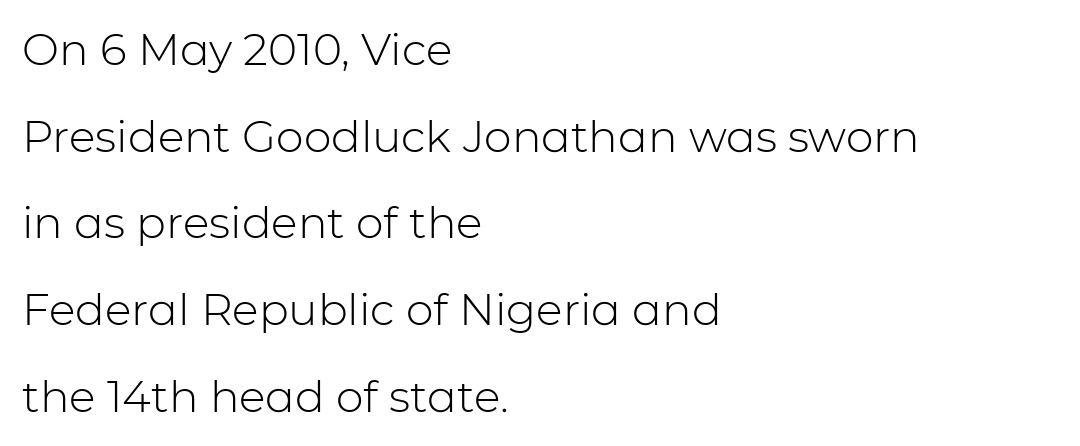
The image shows 44 px light sans-serif type, upright; set left-aligned, loose line spacing (1.97x), normal letter spacing, not underlined; low stroke contrast and a medium x-height.
